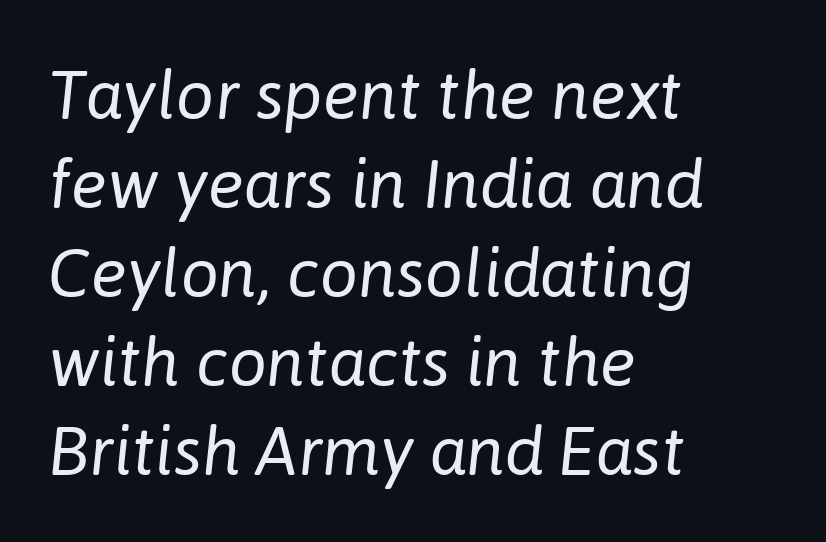
Italic: yes, the glyphs are oblique. The letters look calm and open, with moderate or lighter stems. The text block is weighted toward the left margin, trailing off unevenly rightward. Rows of type keep a routine distance in the vertical direction.
